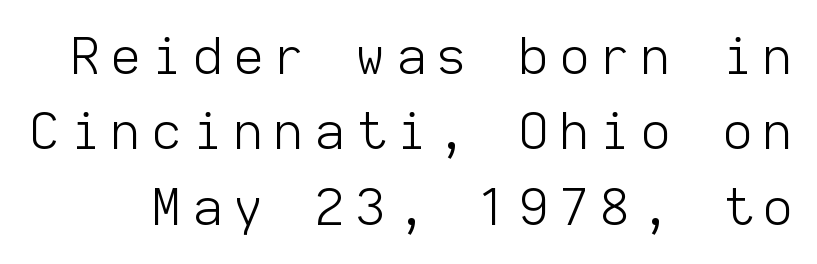
A roman cut, with each character standing at attention. Grotesque or geometric, the face here clearly has no serifs. A typesetter would call this monospace, since all characters share one set width. The leading is moderate, giving the passage an even texture. The rendering inserts visible extra space after every character.
